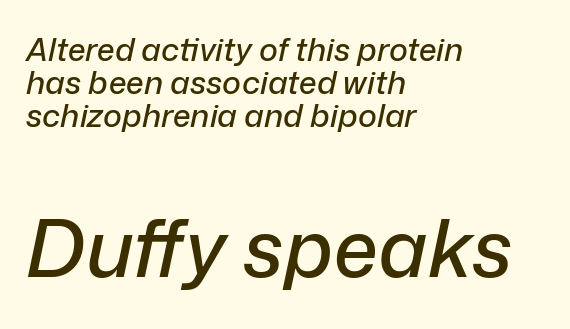
Q: Is the text italic (slanted)? A: Yes, it leans right by about 12 degrees.
Q: Is the text underlined? A: No.
Q: How is the paragraph aligned? A: Left-aligned.
Q: Is the spacing between letters normal or unusually wide? A: Normal.
Q: Is the spacing between lines tight, normal or loose? A: Tight.
Q: Which block of text is set in a larger size, the first (top) or the second (bottom)? A: The second (bottom) one.
Q: Width (condensed, normal, or wide)? A: Normal.
Q: Stroke contrast? A: Low.
Q: x-height? A: Medium.
Q: Monospaced? A: No.
